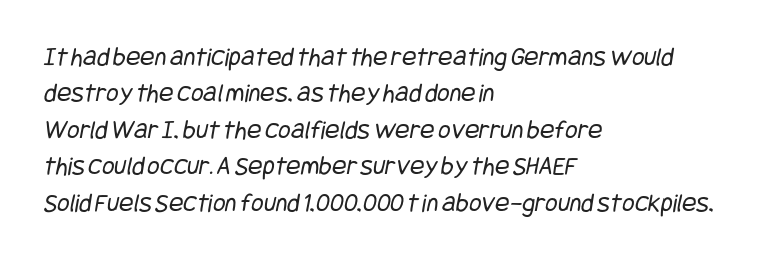
The image shows 27 px text type; set left-aligned, normal line spacing (1.35x), normal letter spacing, not underlined.
